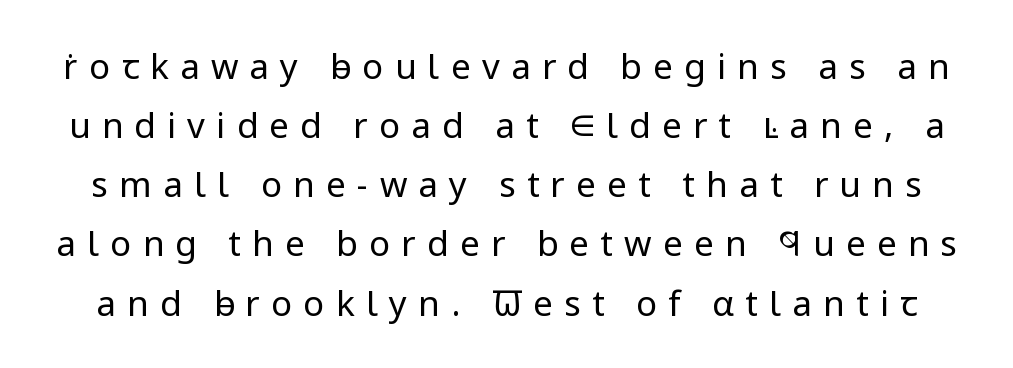
The image shows 35 px regular-weight sans-serif type, upright; set normal line spacing (1.69x), unusually wide letter spacing (+0.32 em), not underlined; low stroke contrast and a medium x-height.
